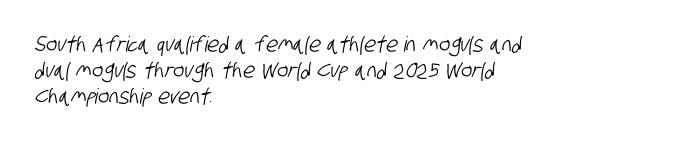
You could call the tracking neutral — neither tight nor loose. The glyphs are unaccompanied by any horizontal stroke below them. Each line starts at the same left margin while the right side varies.
